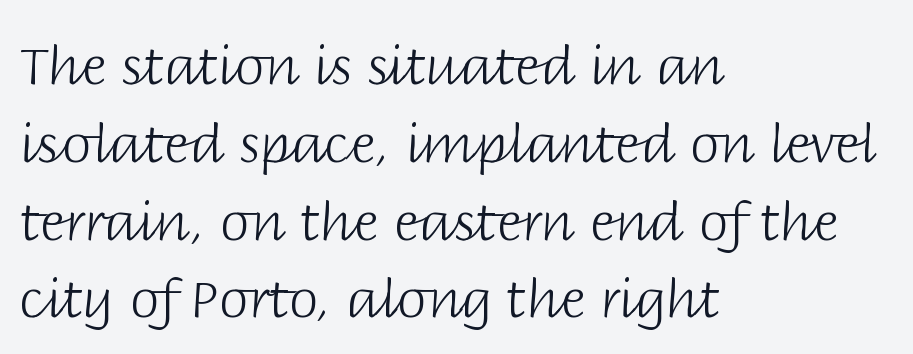
The image shows 54 px light sans-serif type, upright; set left-aligned, normal line spacing (1.44x), normal letter spacing, not underlined; low stroke contrast and a large x-height.
